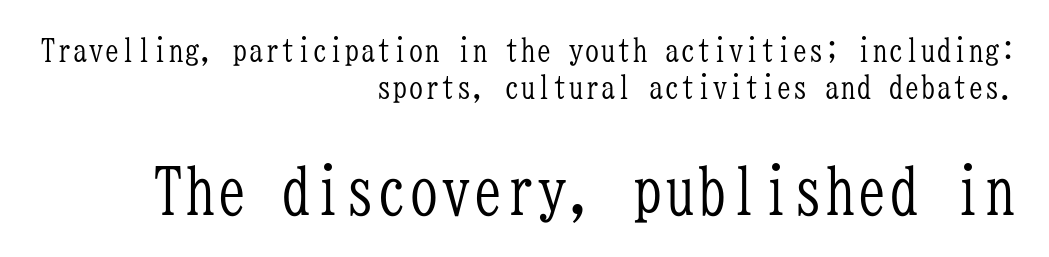
{"serif": "yes", "italic": "no", "bold": "no", "weight": "light", "width": "condensed", "stroke_contrast": "low", "x_height": "medium", "monospaced": "yes", "underline": "no", "align": "right", "line_spacing_ratio": 1.16, "letter_spacing": "normal", "letter_spacing_em": 0.0, "larger_block": "second", "size_ratio": 2.0, "glyph_px": 64}
